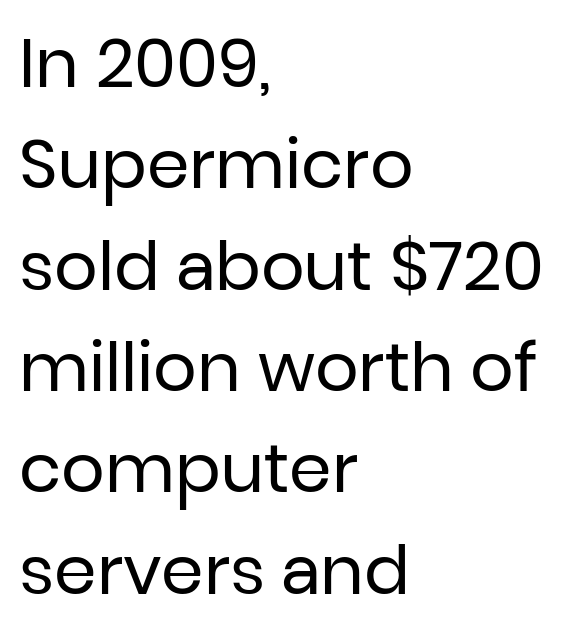
Looks like regular typesetting: each glyph gets only the width it needs. Upright lettering throughout. The typesetting does not lean heavy: it is not bold. If you measured baseline to baseline, you'd find a middling distance. Is the block centered? No — it sits flush against the left margin. Type style note: lacks serifs.
